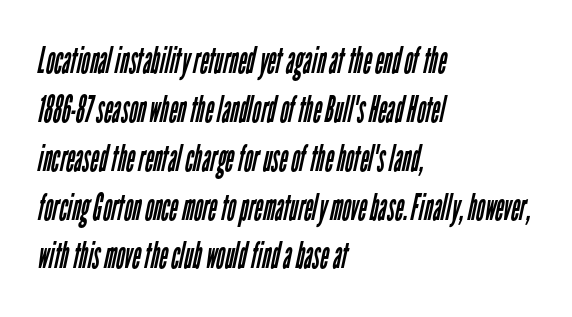
Weight: in the light-to-regular range. Check the space under the baseline: it is left empty. Casual observation: everything's shoved over to the left. The letters advance in unequal steps, a hallmark of proportional type. Font category for this specimen: sans-serif.
